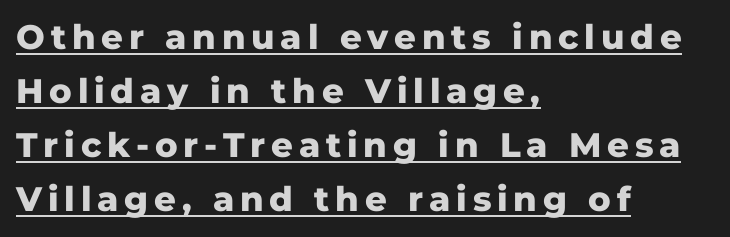
{"serif": "no", "italic": "no", "bold": "yes", "weight": "heavy", "width": "normal", "stroke_contrast": "low", "x_height": "medium", "monospaced": "no", "underline": "yes", "align": "left", "line_spacing": "normal", "line_spacing_ratio": 1.59, "glyph_px": 34}
